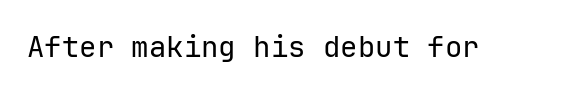
The image shows 29 px regular-weight sans-serif type, upright, monospaced; set normal letter spacing, not underlined; low stroke contrast and a medium x-height.
